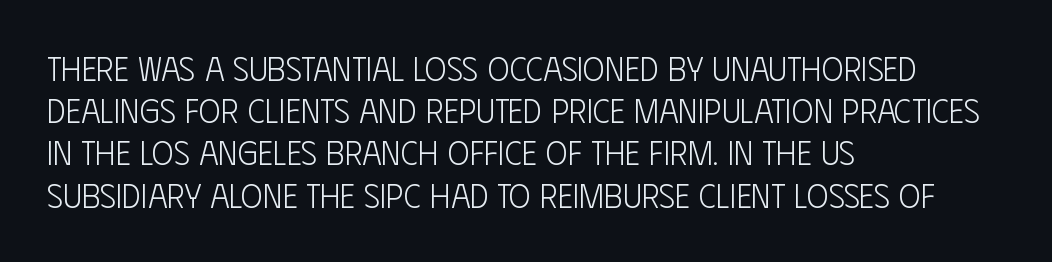
Underline: absent. Honestly, the row spacing looks completely unremarkable. Is the block centered? No — it sits flush against the left margin. On a weight scale, this lands at 450 or below.
